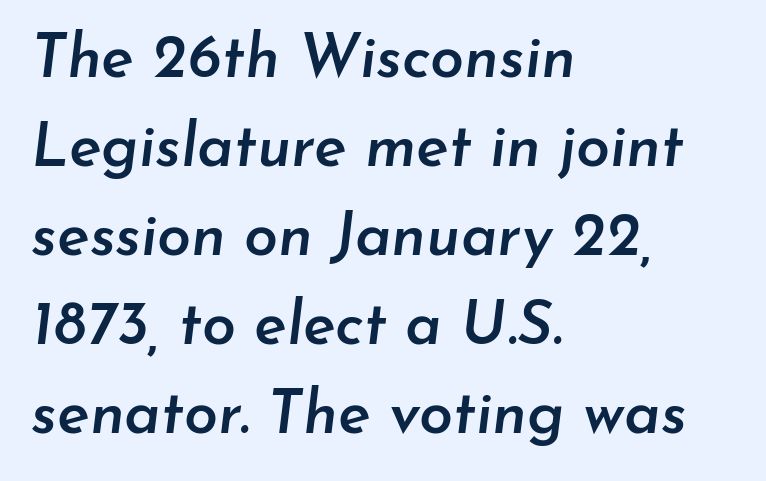
{"italic": "yes", "lean": "right", "slant_degrees": 7, "bold": "semi", "weight": "semibold", "width": "normal", "stroke_contrast": "low", "x_height": "small", "monospaced": "no", "underline": "no", "align": "left", "line_spacing": "normal", "line_spacing_ratio": 1.46, "letter_spacing": "normal", "letter_spacing_em": 0.0, "glyph_px": 61}
